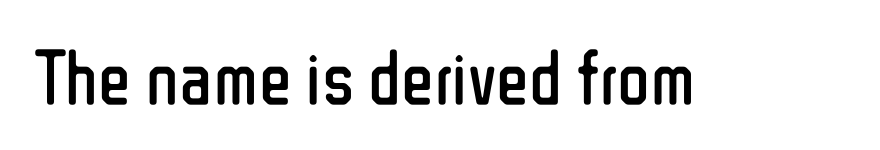
Unlike a traditional serif, this face leaves its strokes unadorned. Varying glyph widths throughout — classic text-font behaviour. Inter-character spacing is left at the font's built-in metrics. The weight would be labelled regular, book, light, or lighter still.
